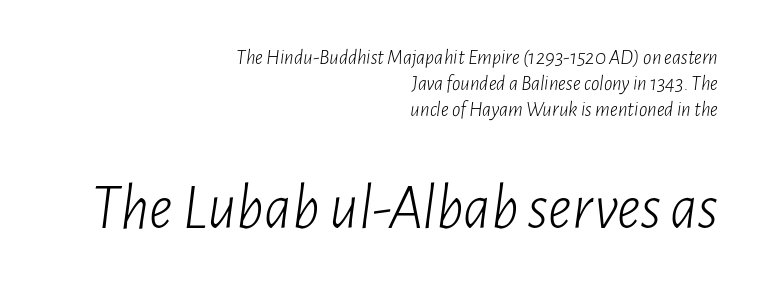
{"italic": "yes", "lean": "right", "slant_degrees": 7, "bold": "no", "weight": "light", "width": "condensed", "stroke_contrast": "low", "x_height": "medium", "monospaced": "no", "underline": "no", "align": "right", "line_spacing_ratio": 1.23, "letter_spacing": "normal", "letter_spacing_em": 0.0, "larger_block": "second", "size_ratio": 3.05, "glyph_px": 64}
